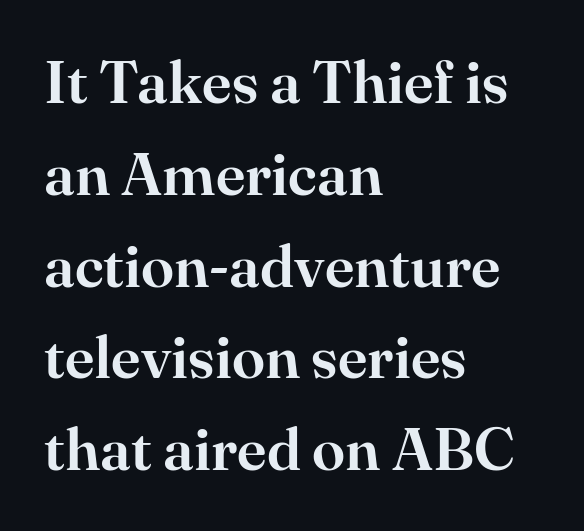
The image shows 60 px serif type, upright; set left-aligned, normal line spacing (1.53x), normal letter spacing, not underlined; high stroke contrast and a small x-height.
